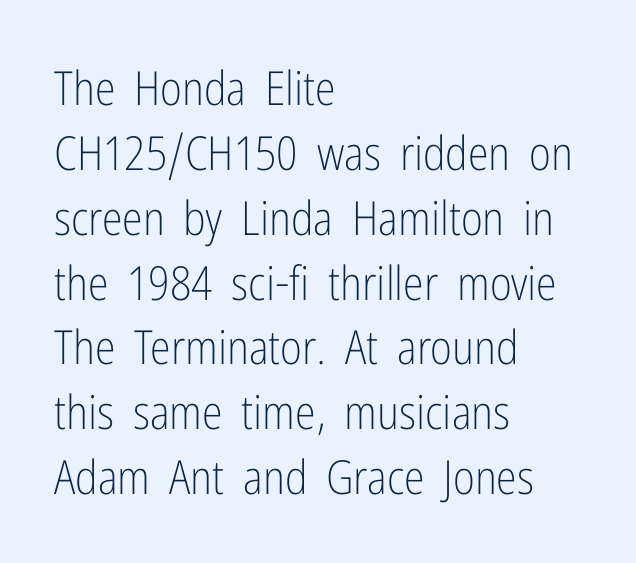
The image shows 47 px light, condensed sans-serif type, upright; set left-aligned, normal line spacing (1.38x), normal letter spacing, not underlined; low stroke contrast and a medium x-height.
